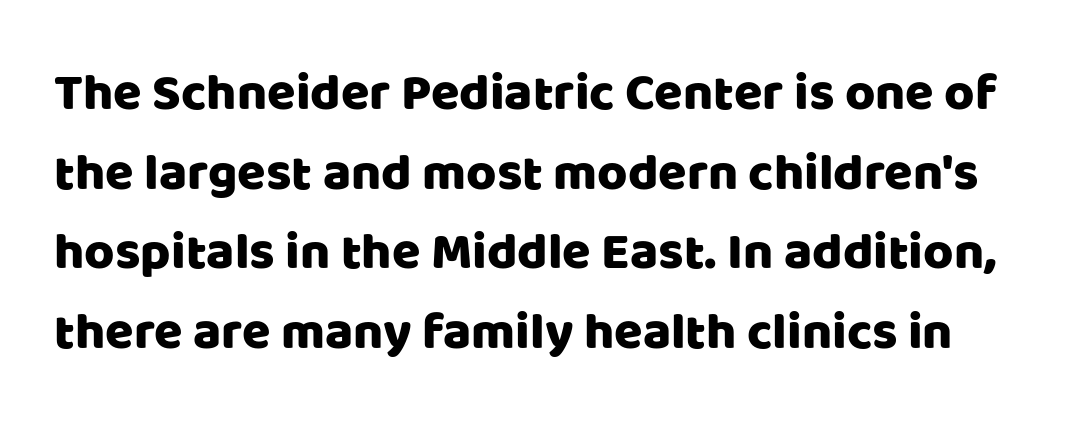
The letterforms sit shoulder to shoulder at normal distance. Words float on clear page, feet unadorned. The typeface chosen for these lines omits serifs. These lines are rendered in a variable-pitch font. The lines sit at an ordinary, default distance from one another.
